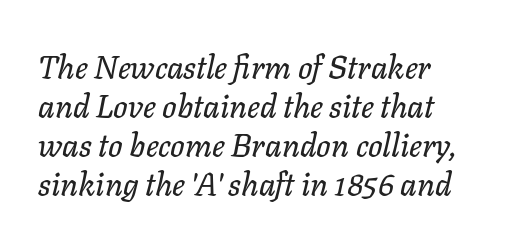
Q: Is the text italic (slanted)? A: Yes, it leans right by about 11 degrees.
Q: Is the text underlined? A: No.
Q: How is the paragraph aligned? A: Left-aligned.
Q: Is the spacing between letters normal or unusually wide? A: Normal.
Q: Width (condensed, normal, or wide)? A: Normal.
Q: Stroke contrast? A: Low.
Q: x-height? A: Medium.
Q: Monospaced? A: No.
